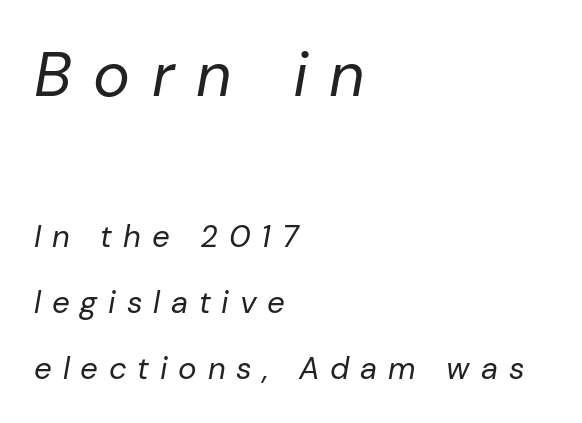
You could not count columns in this text — the font is proportionally spaced. Posture: slanted. Horizontally, the lines are justified to the leading edge only. Anything drawn beneath the words? Only blank space. One glance says open: line gaps are wider than usual.
